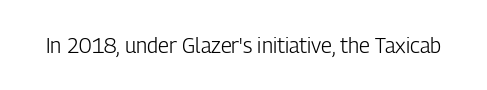
The passage shown is not underscored anywhere. The font's upright variant was chosen for this text. Stems here are at most as thick as an everyday book face. Observe the ordinary spacing: letters are neighbours, not strangers.
